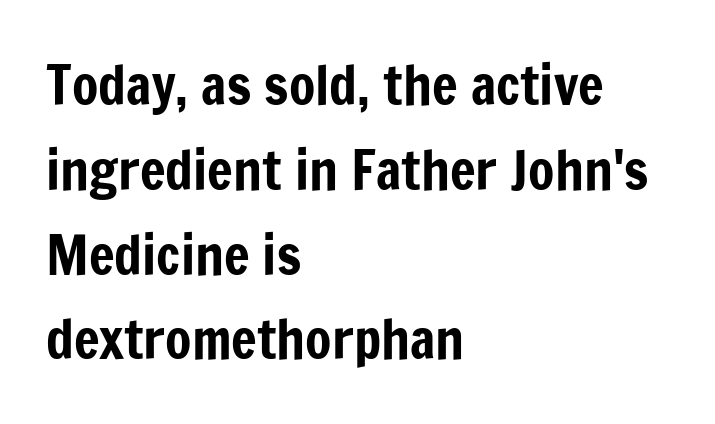
The image shows 54 px condensed sans-serif type, upright; set left-aligned, normal line spacing (1.57x), normal letter spacing, not underlined; low stroke contrast and a medium x-height.
